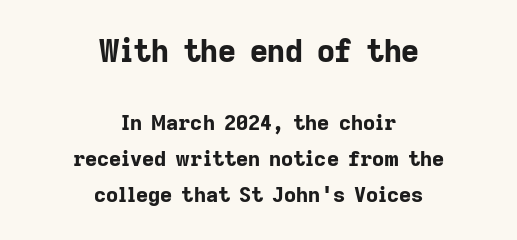
This rendering features lettering with no underline. The letters sit at their default tracking, neither squeezed nor spread. Posture: vertical. Between these two stacked blocks, the higher one wins on size. Stroke terminals: plain, sans-serif. Notice how the passage keeps no hard edge, just a central spine.
